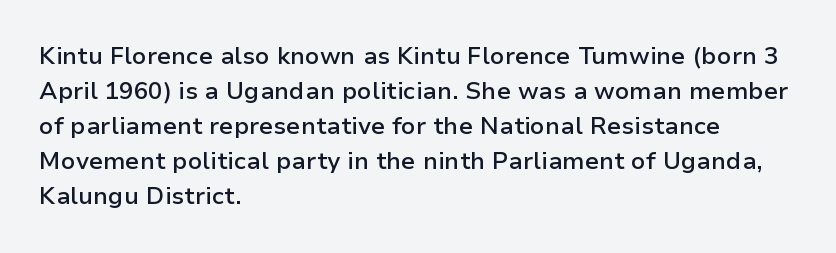
Q: Is the text bold? A: Semi-bold.
Q: Is the text italic (slanted)? A: No, it is upright.
Q: Is the text underlined? A: No.
Q: How is the paragraph aligned? A: Left-aligned.
Q: Is the spacing between letters normal or unusually wide? A: Normal.
Q: Is the spacing between lines tight, normal or loose? A: Normal.
